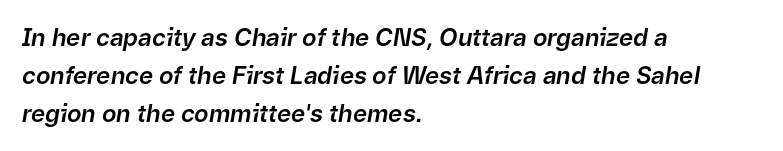
Q: Is the text italic (slanted)? A: Yes, it leans right by about 9 degrees.
Q: Is the text underlined? A: No.
Q: How is the paragraph aligned? A: Left-aligned.
Q: Is the spacing between letters normal or unusually wide? A: Normal.
Q: Is the spacing between lines tight, normal or loose? A: Normal.
